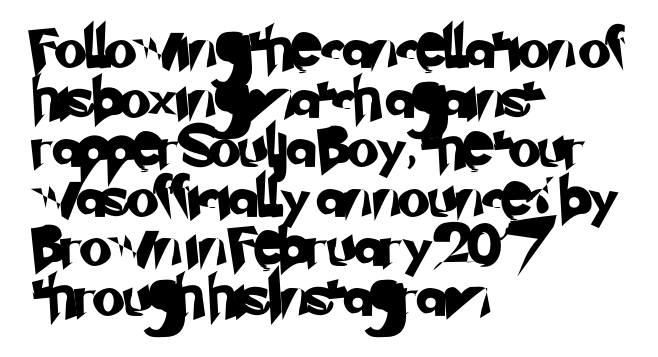
The strip under each line holds only bare page. A typesetter would call this proportional, since set widths differ per character. Is this a sans? Yes — the strokes have no serifs. The passage is arranged the way most books set body copy — flush left.
